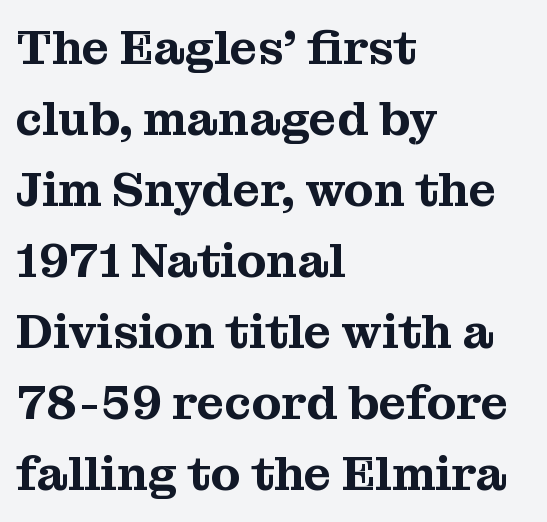
{"serif": "yes", "italic": "no", "width": "normal", "stroke_contrast": "medium", "x_height": "medium", "monospaced": "no", "underline": "no", "align": "left", "line_spacing": "normal", "line_spacing_ratio": 1.48, "letter_spacing": "normal", "letter_spacing_em": 0.0, "glyph_px": 48}
